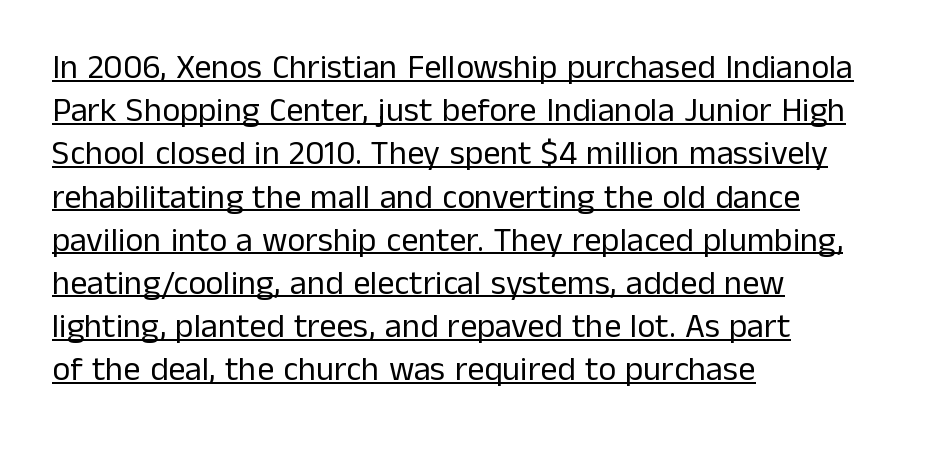
The image shows 34 px regular-weight sans-serif type, upright; set left-aligned, normal line spacing (1.27x), normal letter spacing, underlined; low stroke contrast and a medium x-height.
